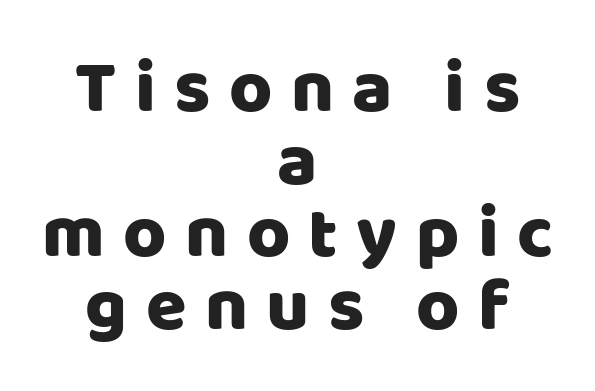
{"serif": "no", "italic": "no", "width": "normal", "stroke_contrast": "low", "x_height": "large", "monospaced": "no", "underline": "no", "align": "center", "line_spacing": "tight", "line_spacing_ratio": 0.98, "letter_spacing": "wide", "letter_spacing_em": 0.25, "glyph_px": 74}
